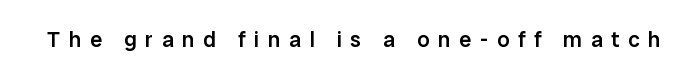
Q: Is the text bold? A: Semi-bold.
Q: Is the text italic (slanted)? A: No, it is upright.
Q: Is the text underlined? A: No.
Q: Is the spacing between letters normal or unusually wide? A: Unusually wide.
